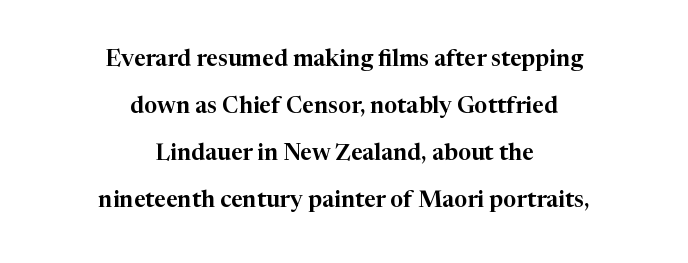
Glyph-to-glyph distance matches everyday printed text. The foot of each line stays bare and open. A roman cut, with each character standing at attention. A student would call this center alignment; a typographer would say set centered.
